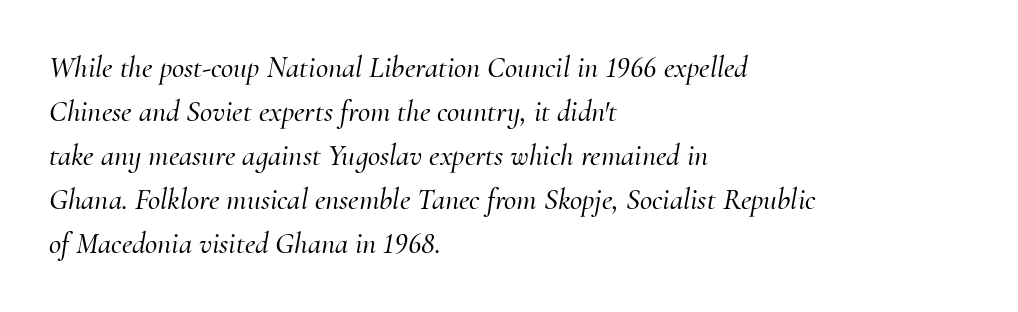
Words appear dense and cohesive because spacing is normal. It's the slanting kind of type. I'd call this a serif setting — the letters wear small feet. Alignment: flush left. Only glyphs here, with clear space below each row. The vertical gap from one line to the next is medium.
